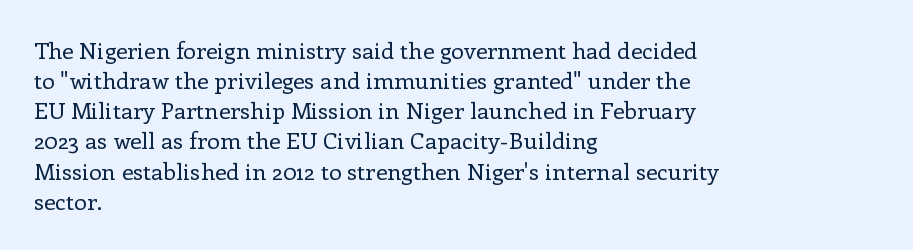
Teacher's note: observe the even left margin — that is flush-left alignment. Does extra space separate the letters? No, they use regular spacing. In terms of posture, this sample is upright. The glyphs are unaccompanied by any horizontal stroke below them. The lines sit at an ordinary, default distance from one another.
